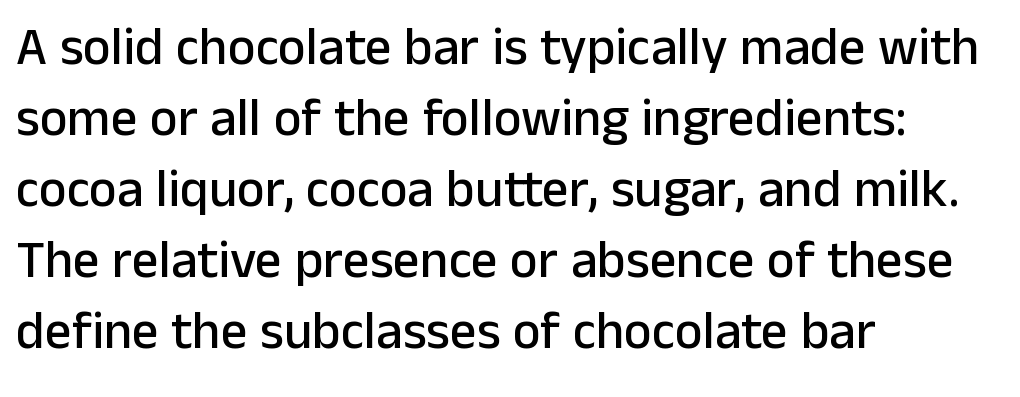
Q: Is the text italic (slanted)? A: No, it is upright.
Q: Is the typeface a serif or a sans-serif typeface? A: Sans-serif.
Q: Is the text underlined? A: No.
Q: How is the paragraph aligned? A: Left-aligned.
Q: Is the spacing between letters normal or unusually wide? A: Normal.
Q: Is the spacing between lines tight, normal or loose? A: Normal.
Q: Width (condensed, normal, or wide)? A: Normal.
Q: Stroke contrast? A: Low.
Q: x-height? A: Medium.
Q: Monospaced? A: No.
